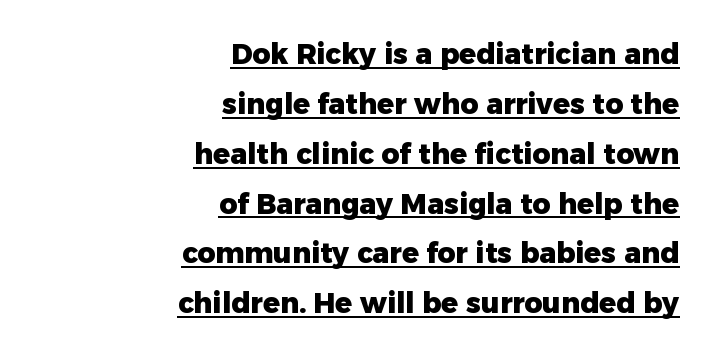
The image shows 28 px heavy sans-serif type, upright; set right-aligned, line spacing 1.78x, normal letter spacing, underlined; low stroke contrast and a medium x-height.
